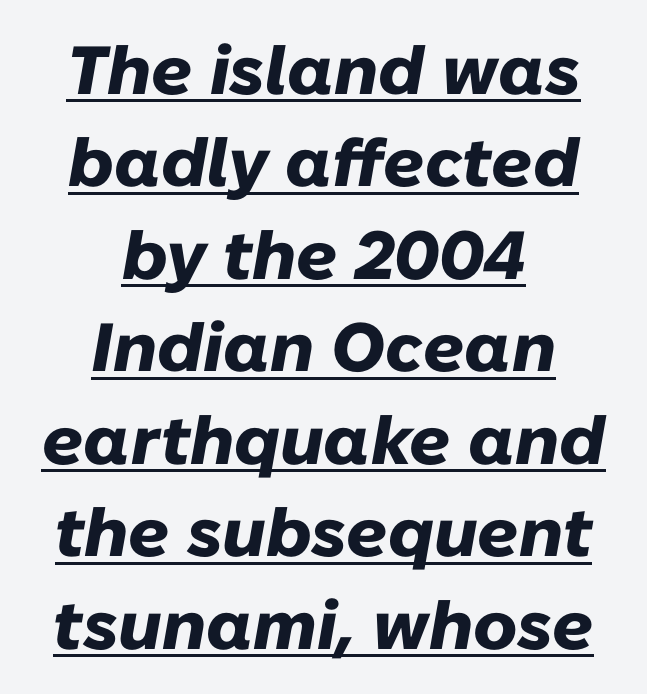
{"italic": "yes", "lean": "right", "slant_degrees": 10, "bold": "yes", "weight": "heavy", "width": "normal", "stroke_contrast": "low", "x_height": "medium", "monospaced": "no", "underline": "yes", "align": "center", "line_spacing": "normal", "line_spacing_ratio": 1.36, "letter_spacing": "normal", "letter_spacing_em": 0.0, "glyph_px": 68}
